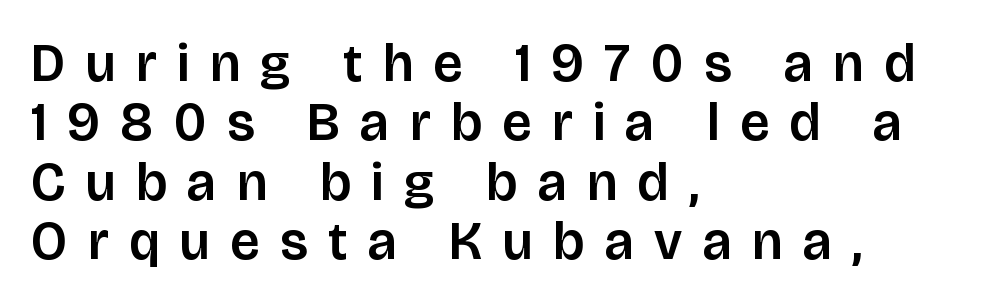
The image shows 53 px sans-serif type, upright; set left-aligned, tight line spacing (1.12x), unusually wide letter spacing (+0.39 em), not underlined; low stroke contrast and a large x-height.
